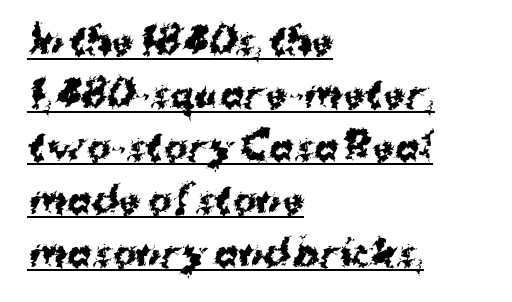
The rendering keeps characters at their native spacing. A typographer would call this underscored text. This sample uses a sans-serif face.
